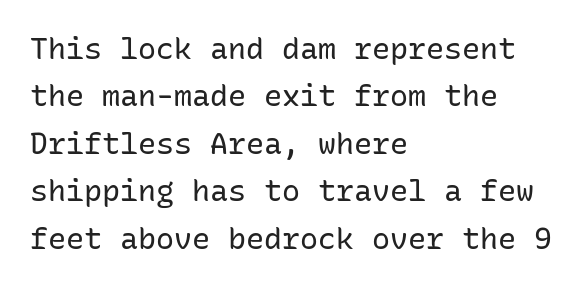
The image shows 30 px regular-weight sans-serif type, upright, monospaced; set left-aligned, normal line spacing (1.58x), normal letter spacing, not underlined; low stroke contrast and a medium x-height.
